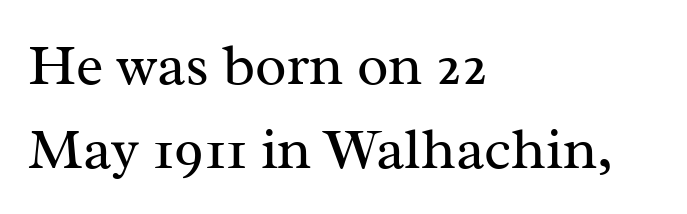
Q: Is the text bold? A: No.
Q: Is the text italic (slanted)? A: No, it is upright.
Q: Is the typeface a serif or a sans-serif typeface? A: Serif.
Q: Is the text underlined? A: No.
Q: How is the paragraph aligned? A: Left-aligned.
Q: Is the spacing between letters normal or unusually wide? A: Normal.
Q: Is the spacing between lines tight, normal or loose? A: Normal.
Q: Width (condensed, normal, or wide)? A: Normal.
Q: Stroke contrast? A: Medium.
Q: x-height? A: Medium.
Q: Monospaced? A: No.
